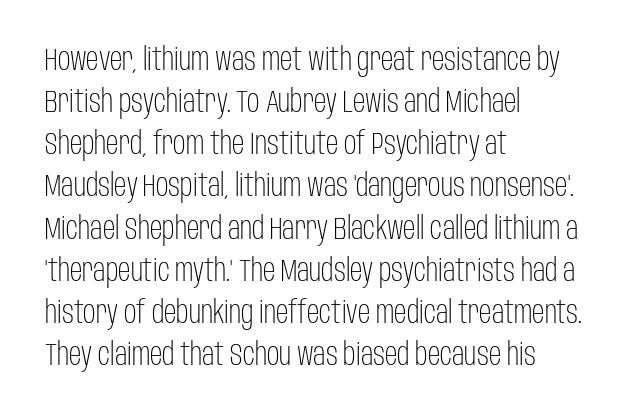
Q: Is the text bold? A: No.
Q: Is the text italic (slanted)? A: No, it is upright.
Q: Is the typeface a serif or a sans-serif typeface? A: Sans-serif.
Q: Is the text underlined? A: No.
Q: How is the paragraph aligned? A: Left-aligned.
Q: Is the spacing between letters normal or unusually wide? A: Normal.
Q: Is the spacing between lines tight, normal or loose? A: Normal.
Q: Width (condensed, normal, or wide)? A: Condensed.
Q: Stroke contrast? A: Low.
Q: x-height? A: Large.
Q: Monospaced? A: No.
